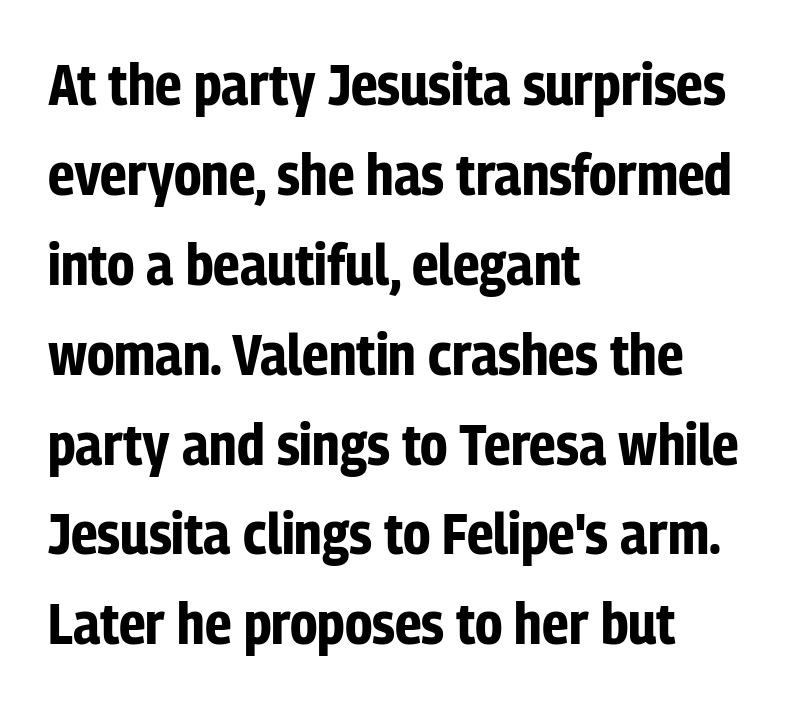
The image shows 58 px bold, condensed sans-serif type, upright; set left-aligned, normal line spacing (1.55x), normal letter spacing, not underlined; low stroke contrast and a medium x-height.
